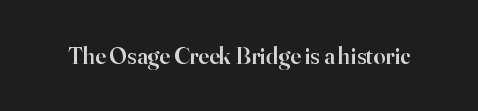
Q: Is the text bold? A: Semi-bold.
Q: Is the text italic (slanted)? A: No, it is upright.
Q: Is the text underlined? A: No.
Q: Is the spacing between letters normal or unusually wide? A: Normal.
